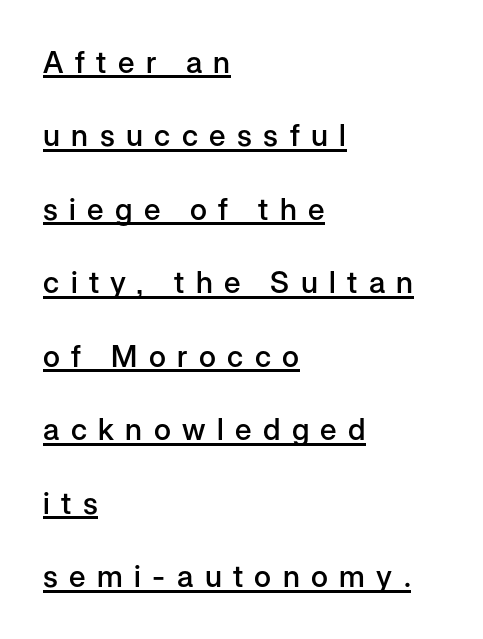
{"serif": "no", "italic": "no", "bold": "semi", "weight": "semibold", "width": "normal", "stroke_contrast": "low", "x_height": "medium", "monospaced": "no", "underline": "yes", "align": "left", "line_spacing": "loose", "line_spacing_ratio": 2.45, "letter_spacing": "wide", "letter_spacing_em": 0.38, "glyph_px": 30}
